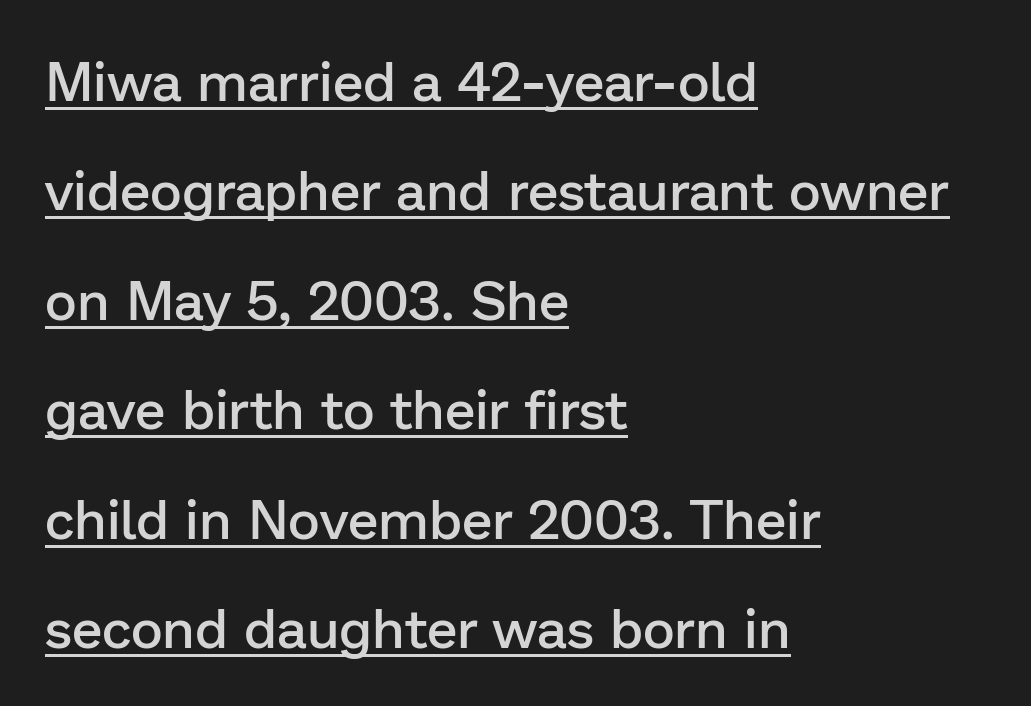
The lettering stays uniformly vertical, giving the passage a roman look. Each letter keeps its own natural width here, so spacing adapts to shape. Standard letterfit; no display-style spreading of the glyphs. Does the type have serifs? No, each stem ends abruptly. The rendering uses the underline text-decoration.
